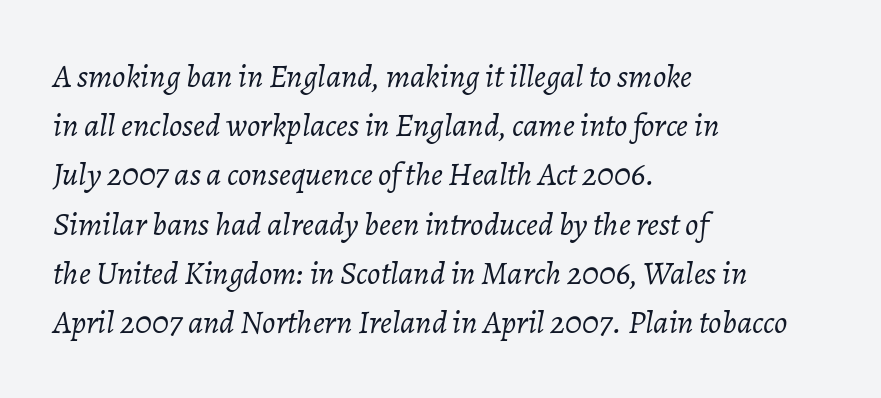
The image shows 33 px light type, italic (leaning right); set left-aligned, normal line spacing (1.49x), normal letter spacing, not underlined; low stroke contrast and a medium x-height.
